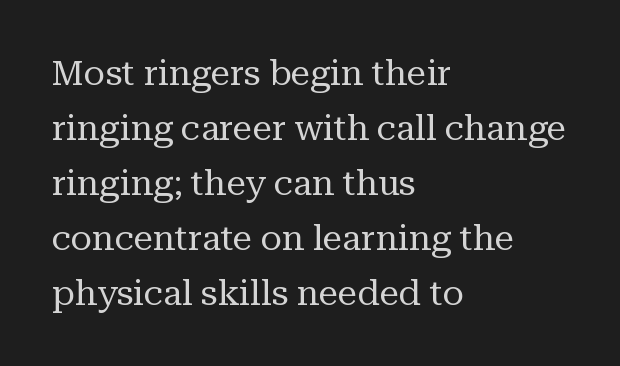
The image shows 35 px regular-weight serif type, upright; set left-aligned, normal line spacing (1.57x), normal letter spacing, not underlined; medium stroke contrast and a medium x-height.
